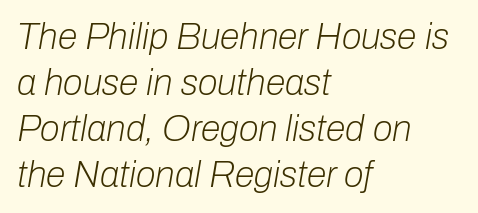
{"italic": "yes", "lean": "right", "slant_degrees": 10, "bold": "no", "weight": "light", "width": "normal", "stroke_contrast": "low", "x_height": "medium", "monospaced": "no", "underline": "no", "align": "left", "line_spacing": "normal", "line_spacing_ratio": 1.28, "letter_spacing": "normal", "letter_spacing_em": 0.0, "glyph_px": 36}
